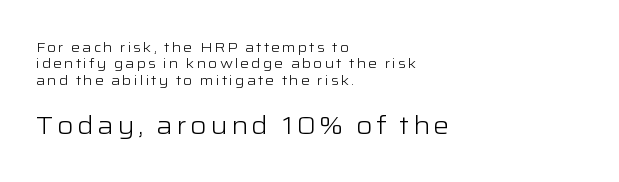
The glyphs are unaccompanied by any horizontal stroke below them. Alignment: flush left. The letters stand straight up with perfectly vertical stems. Stems and bowls with no extra thickness — not bold.
